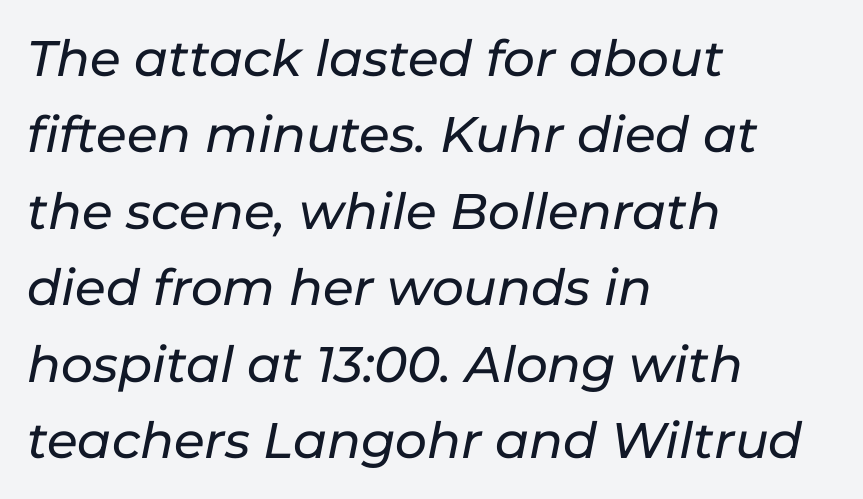
{"italic": "yes", "lean": "right", "slant_degrees": 11, "width": "normal", "stroke_contrast": "low", "x_height": "medium", "monospaced": "no", "underline": "no", "align": "left", "line_spacing": "normal", "line_spacing_ratio": 1.53, "letter_spacing": "normal", "letter_spacing_em": 0.0, "glyph_px": 50}
